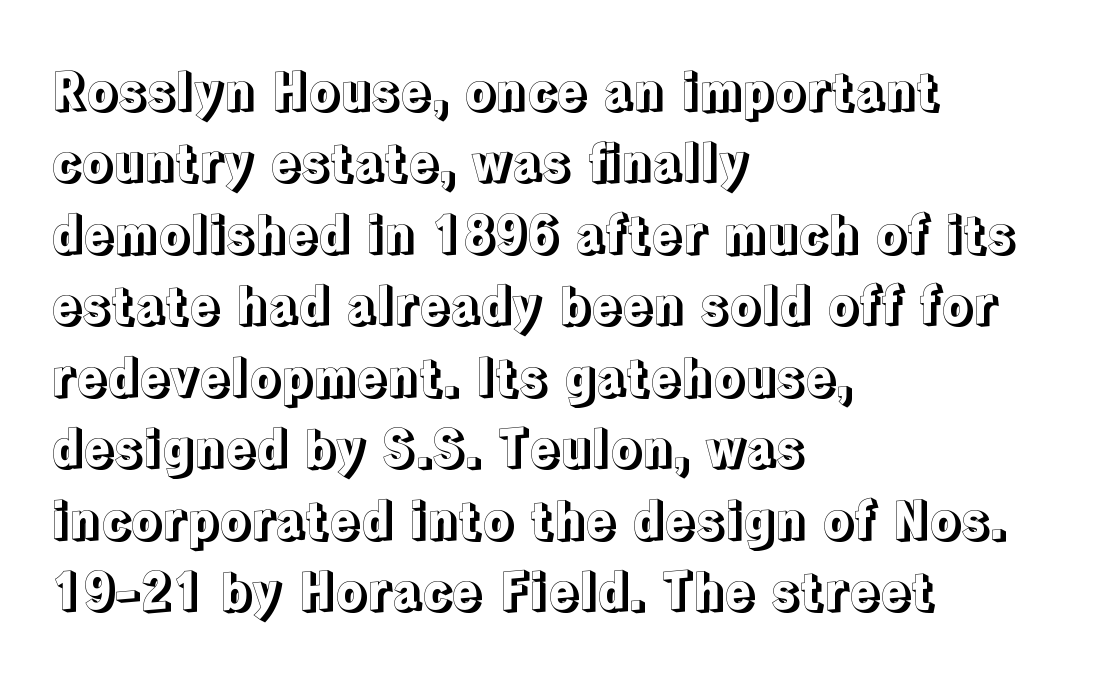
Q: Is the text italic (slanted)? A: No, it is upright.
Q: Is the text underlined? A: No.
Q: How is the paragraph aligned? A: Left-aligned.
Q: Is the spacing between letters normal or unusually wide? A: Normal.
Q: Is the spacing between lines tight, normal or loose? A: Normal.
Q: Width (condensed, normal, or wide)? A: Normal.
Q: x-height? A: Medium.
Q: Monospaced? A: No.
